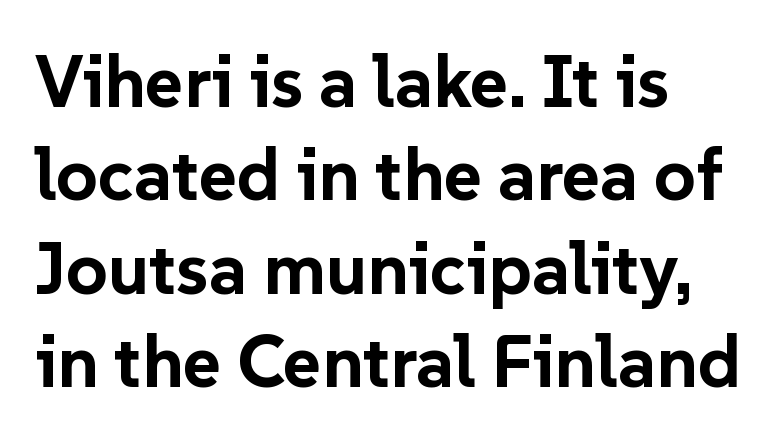
Q: Is the text bold? A: Yes.
Q: Is the text italic (slanted)? A: No, it is upright.
Q: Is the typeface a serif or a sans-serif typeface? A: Sans-serif.
Q: Is the text underlined? A: No.
Q: How is the paragraph aligned? A: Left-aligned.
Q: Is the spacing between letters normal or unusually wide? A: Normal.
Q: Is the spacing between lines tight, normal or loose? A: Normal.
Q: Width (condensed, normal, or wide)? A: Normal.
Q: Stroke contrast? A: Low.
Q: x-height? A: Medium.
Q: Monospaced? A: No.
